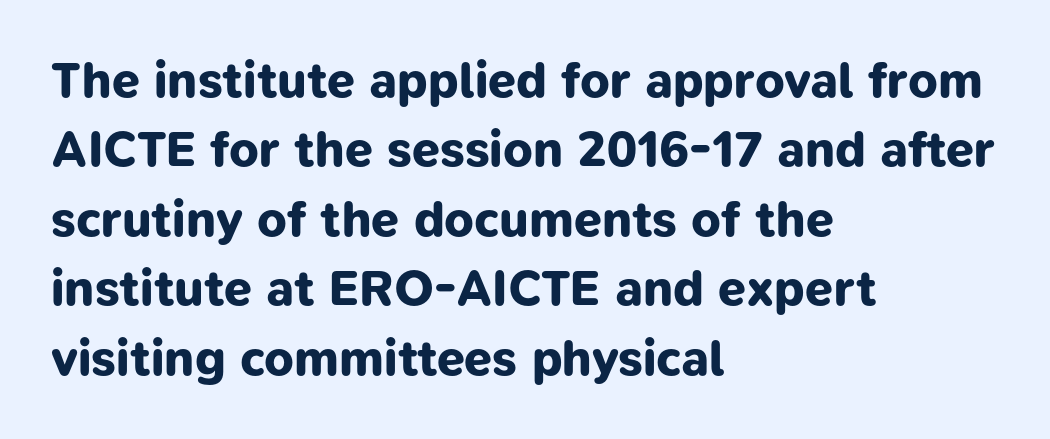
Q: Is the text bold? A: Yes.
Q: Is the typeface a serif or a sans-serif typeface? A: Sans-serif.
Q: Is the text underlined? A: No.
Q: How is the paragraph aligned? A: Left-aligned.
Q: Is the spacing between letters normal or unusually wide? A: Normal.
Q: Is the spacing between lines tight, normal or loose? A: Normal.
Q: Width (condensed, normal, or wide)? A: Normal.
Q: Stroke contrast? A: Low.
Q: x-height? A: Medium.
Q: Monospaced? A: No.
